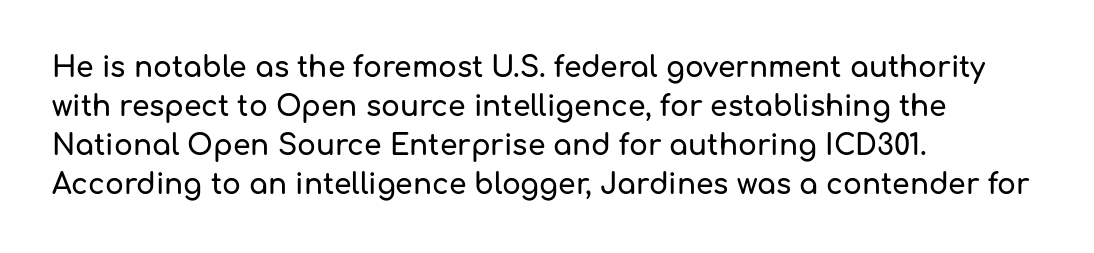
The image shows 28 px sans-serif type, upright; set left-aligned, normal line spacing (1.39x), normal letter spacing, not underlined; low stroke contrast and a medium x-height.
